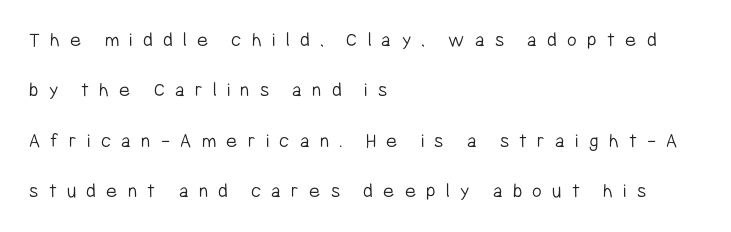
Q: Is the text bold? A: No.
Q: Is the text italic (slanted)? A: No, it is upright.
Q: Is the text underlined? A: No.
Q: How is the paragraph aligned? A: Left-aligned.
Q: Is the spacing between letters normal or unusually wide? A: Unusually wide.
Q: Is the spacing between lines tight, normal or loose? A: Loose.
